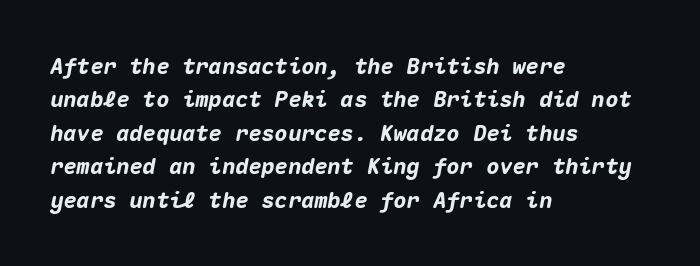
No word sits above an underline. How are the letters spaced? Ordinarily, with no added tracking. Does the lettering tilt? It does — this is italic. Every row of glyphs begins at an identical x-position on the left.
